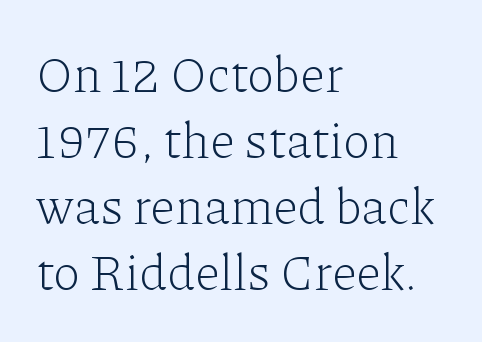
Q: Is the text bold? A: No.
Q: Is the text italic (slanted)? A: No, it is upright.
Q: Is the typeface a serif or a sans-serif typeface? A: Serif.
Q: Is the text underlined? A: No.
Q: How is the paragraph aligned? A: Left-aligned.
Q: Is the spacing between letters normal or unusually wide? A: Normal.
Q: Is the spacing between lines tight, normal or loose? A: Normal.
Q: Width (condensed, normal, or wide)? A: Normal.
Q: Stroke contrast? A: Low.
Q: x-height? A: Medium.
Q: Monospaced? A: No.
